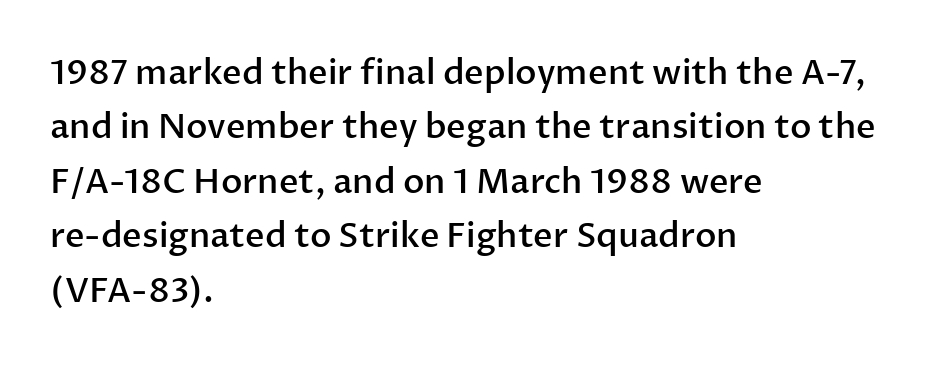
{"serif": "no", "italic": "no", "bold": "semi", "weight": "semibold", "width": "normal", "stroke_contrast": "low", "x_height": "medium", "monospaced": "no", "underline": "no", "align": "left", "line_spacing": "normal", "line_spacing_ratio": 1.6, "letter_spacing": "normal", "letter_spacing_em": 0.0, "glyph_px": 34}
